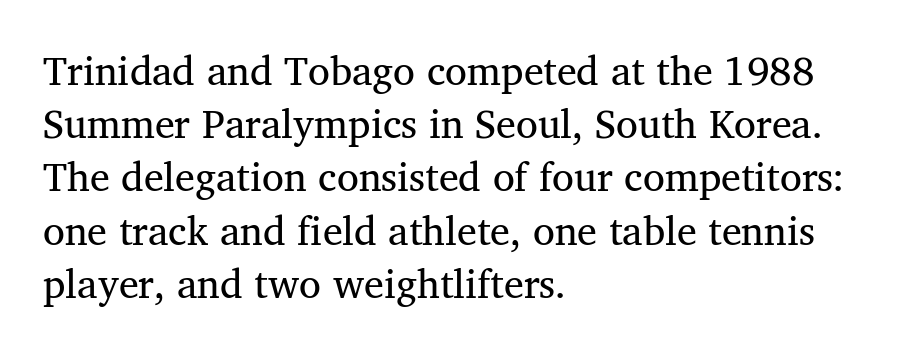
{"serif": "yes", "italic": "no", "bold": "no", "weight": "regular", "width": "normal", "stroke_contrast": "medium", "x_height": "medium", "monospaced": "no", "underline": "no", "align": "left", "line_spacing": "normal", "line_spacing_ratio": 1.33, "letter_spacing": "normal", "letter_spacing_em": 0.0, "glyph_px": 40}
